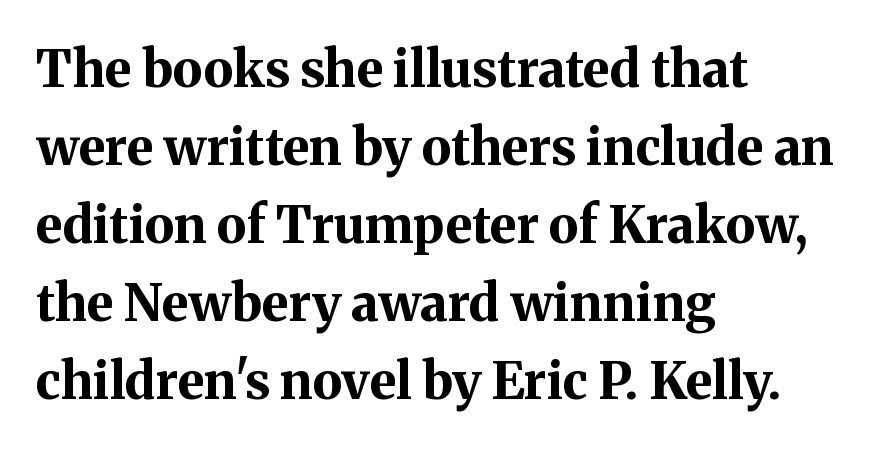
The image shows 51 px bold serif type, upright; set left-aligned, normal line spacing (1.53x), normal letter spacing, not underlined; medium stroke contrast and a medium x-height.
